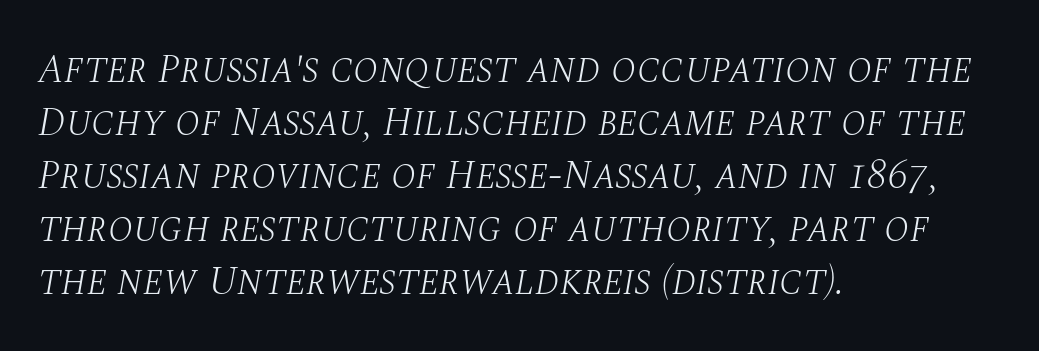
{"serif": "yes", "italic": "yes", "lean": "right", "slant_degrees": 10, "bold": "no", "weight": "light", "width": "normal", "stroke_contrast": "medium", "x_height": "large", "monospaced": "no", "underline": "no", "align": "left", "line_spacing": "normal", "line_spacing_ratio": 1.29, "letter_spacing": "normal", "letter_spacing_em": 0.0, "glyph_px": 41}
